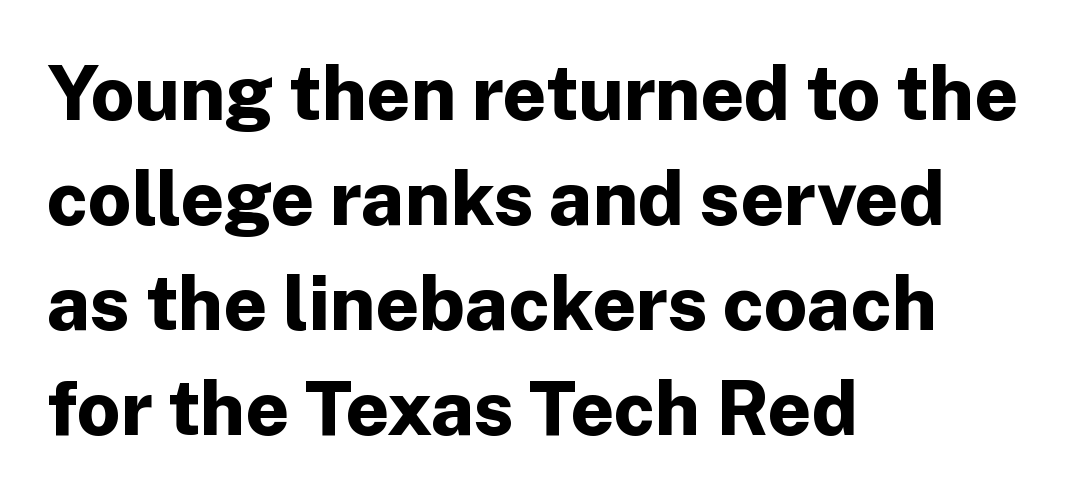
The image shows 76 px bold sans-serif type, upright; set left-aligned, normal line spacing (1.38x), normal letter spacing, not underlined; low stroke contrast and a medium x-height.
